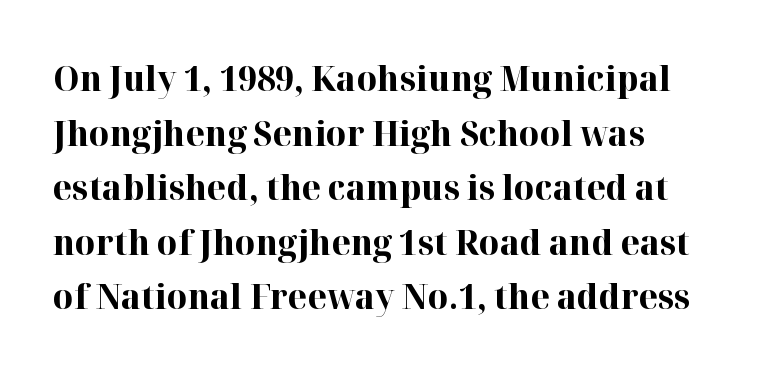
Regarding serifs, this sample has them. The face used here has the dense, thick strokes of a bold. The baseline area is clear. The setting favours the left margin, as ordinary paragraphs usually do.
